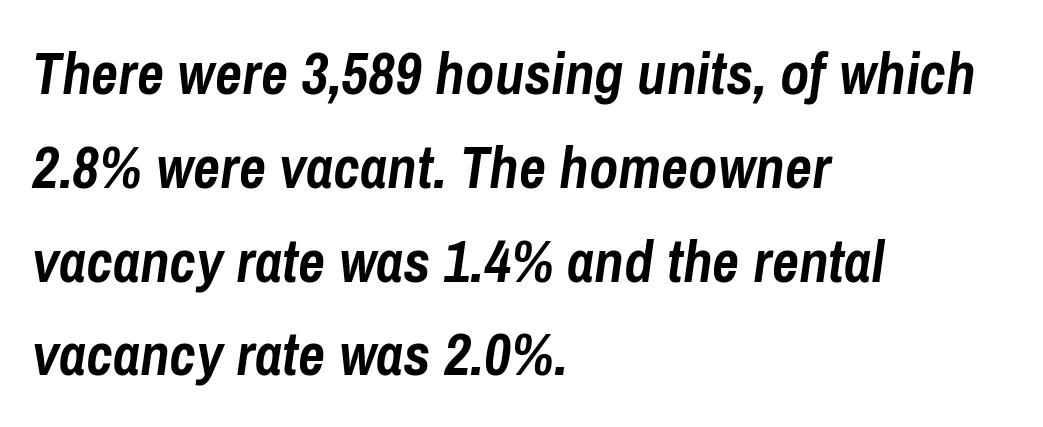
Q: Is the text bold? A: Yes.
Q: Is the text italic (slanted)? A: Yes, it leans right by about 8 degrees.
Q: Is the text underlined? A: No.
Q: How is the paragraph aligned? A: Left-aligned.
Q: Is the spacing between letters normal or unusually wide? A: Normal.
Q: Is the spacing between lines tight, normal or loose? A: Normal.
Q: Width (condensed, normal, or wide)? A: Condensed.
Q: Stroke contrast? A: Low.
Q: x-height? A: Medium.
Q: Monospaced? A: No.
